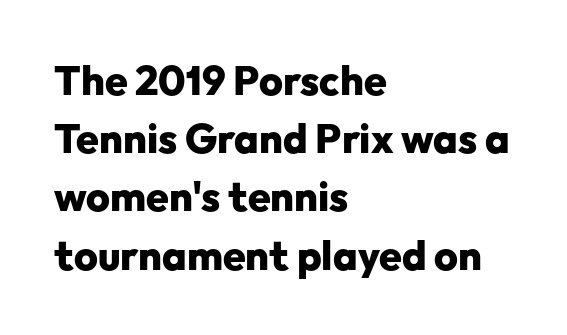
Glance below the letters and you will spot only blank space. Every stem runs plumb, perpendicular to the baseline. The typesetting leans heavy: a genuine bold. The rendering keeps characters at their native spacing.
